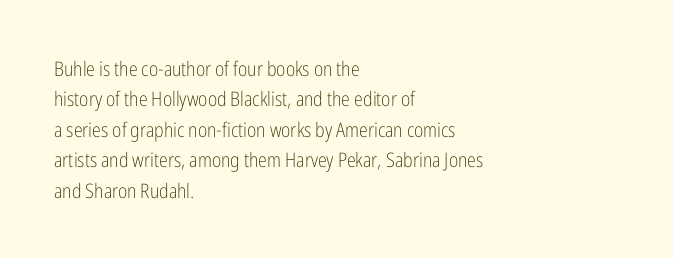
The image shows 20 px text type, upright; set left-aligned, normal line spacing (1.52x), normal letter spacing, not underlined.
